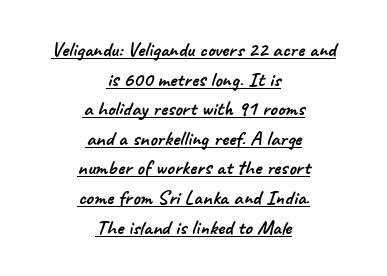
Students, observe the line beneath the letters — that is underlining. The passage is arranged like a title page — every line centered. Students, note that the glyphs here touch the page at normal intervals. A typesetter would call this leading conventional body-copy spacing.
